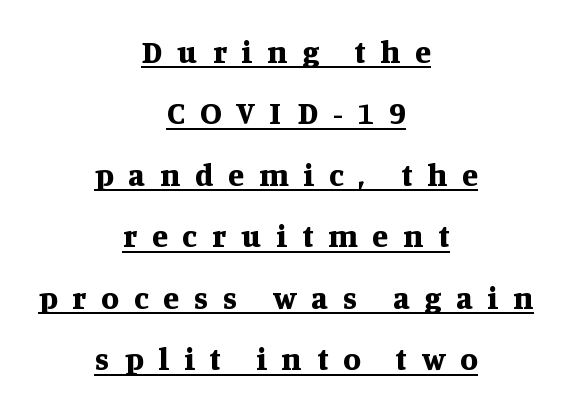
{"serif": "yes", "italic": "no", "bold": "yes", "weight": "bold", "width": "normal", "stroke_contrast": "medium", "x_height": "large", "monospaced": "no", "underline": "yes", "align": "center", "line_spacing": "loose", "line_spacing_ratio": 1.92, "letter_spacing": "wide", "letter_spacing_em": 0.47, "glyph_px": 32}
